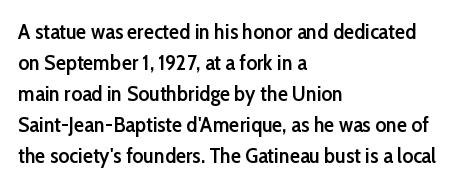
Q: Is the text bold? A: Semi-bold.
Q: Is the text italic (slanted)? A: No, it is upright.
Q: Is the text underlined? A: No.
Q: How is the paragraph aligned? A: Left-aligned.
Q: Is the spacing between letters normal or unusually wide? A: Normal.
Q: Is the spacing between lines tight, normal or loose? A: Normal.
